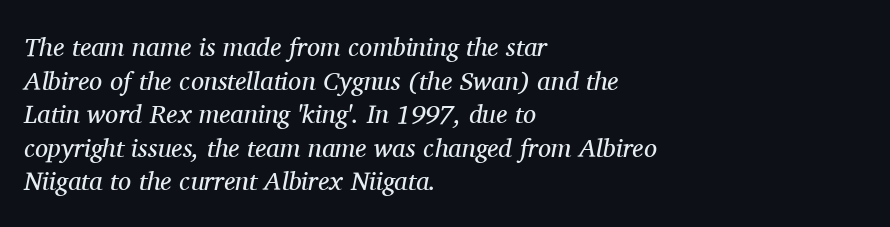
The image shows 26 px text type, italic (leaning right); set left-aligned, normal line spacing (1.29x), normal letter spacing, not underlined.
